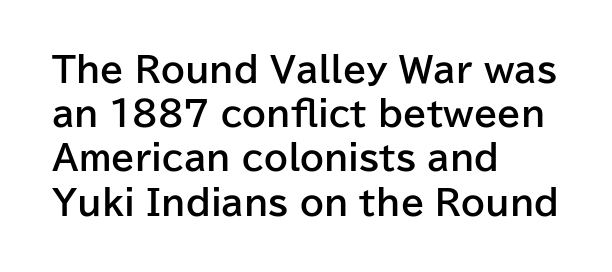
Is the letter spacing exaggerated? No — it looks like the ordinary default. Has an underline been added? It has not. This is heavy type, rendered in bold. Every stem runs plumb, perpendicular to the baseline.
